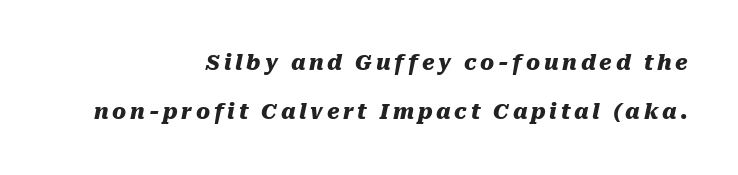
The image shows 21 px bold type, italic (leaning right); set right-aligned, loose line spacing (2.32x), not underlined.
